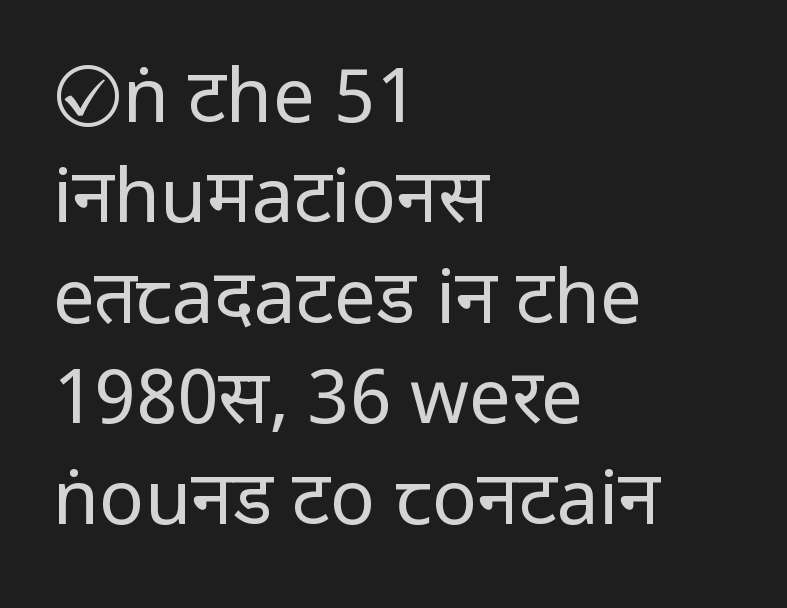
Has an underline been added? It has not. Rendered with straight, roman letterforms. What's the leading like? Ordinary, nothing unusual. A typesetter would call this zero additional tracking. The paragraph shown leans on its left margin.
